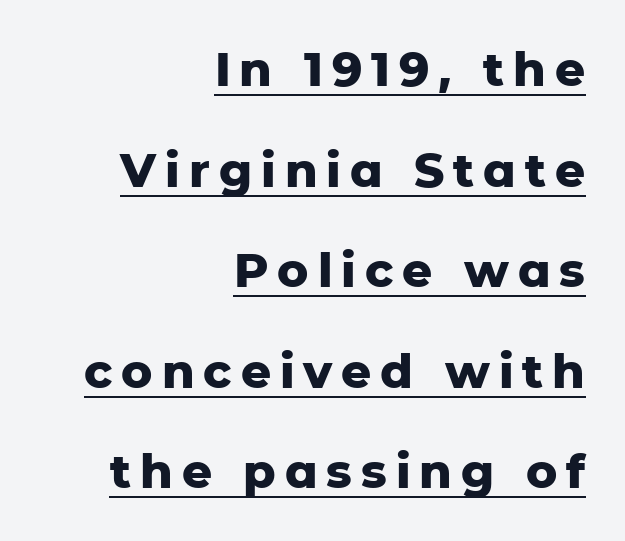
Horizontally, the lines are justified to the trailing edge only. Serifs: no, the terminals of the letterforms are clean. In terms of weight, the rendering is a true, heavy bold. Proportional: the letters do not fall into vertical columns.
